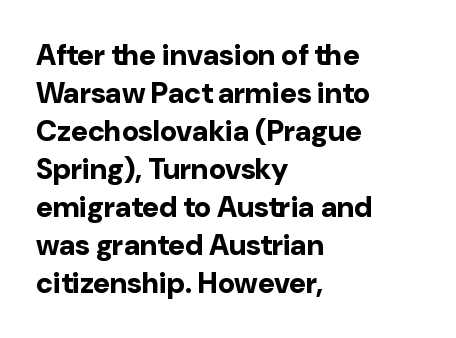
Alignment: flush left. Does extra space separate the letters? No, they use regular spacing. Varying glyph widths throughout — classic text-font behaviour. One glance says typical: line gaps are just what's usual. Descender tails drop into unmarked territory. It's the straight-up-and-down kind of type.
